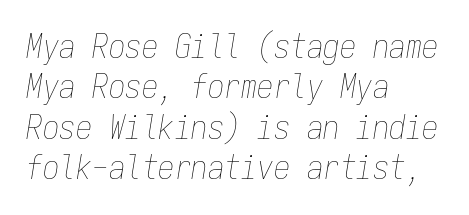
The image shows 33 px thin, condensed type, italic (leaning right), monospaced; set left-aligned, line spacing 1.22x, normal letter spacing, not underlined; low stroke contrast and a medium x-height.
